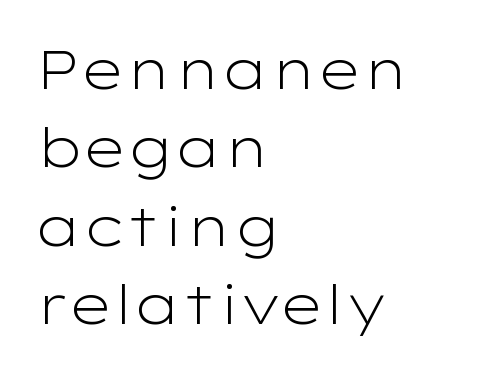
Each letter keeps its own natural width here, so spacing adapts to shape. You could call the tracking neutral — neither tight nor loose. Italic: no, the glyphs are upright roman. Regarding leading, the lines here are spaced in the standard way. The rendering anchors every line to the left-hand side.
